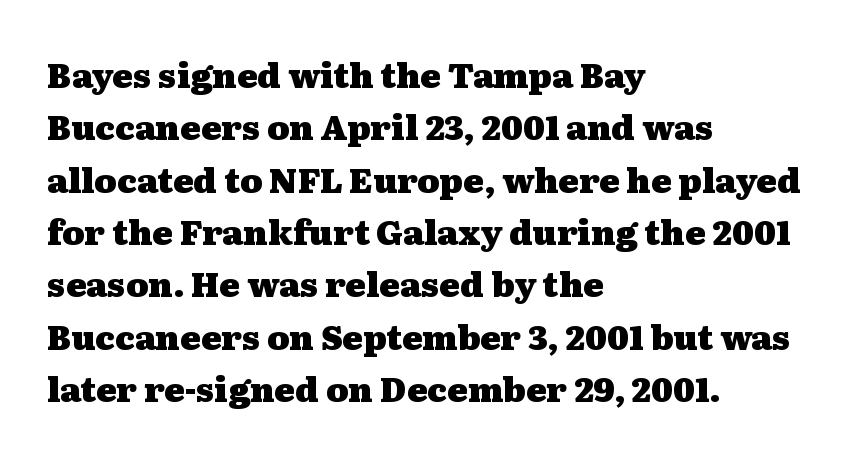
Q: Is the text bold? A: Yes.
Q: Is the text italic (slanted)? A: No, it is upright.
Q: Is the typeface a serif or a sans-serif typeface? A: Serif.
Q: Is the text underlined? A: No.
Q: How is the paragraph aligned? A: Left-aligned.
Q: Is the spacing between letters normal or unusually wide? A: Normal.
Q: Is the spacing between lines tight, normal or loose? A: Normal.
Q: Width (condensed, normal, or wide)? A: Wide.
Q: Stroke contrast? A: Medium.
Q: x-height? A: Medium.
Q: Monospaced? A: No.
